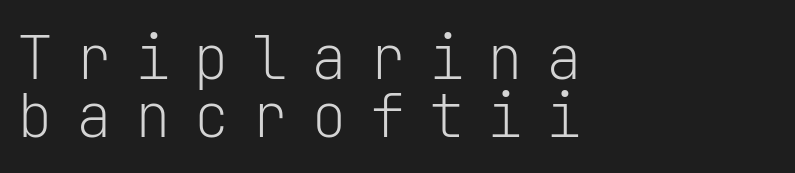
{"serif": "no", "italic": "no", "bold": "no", "weight": "light", "width": "normal", "stroke_contrast": "low", "x_height": "medium", "monospaced": "yes", "underline": "no", "align": "left", "line_spacing": "tight", "line_spacing_ratio": 0.97, "letter_spacing": "wide", "letter_spacing_em": 0.38, "glyph_px": 60}
